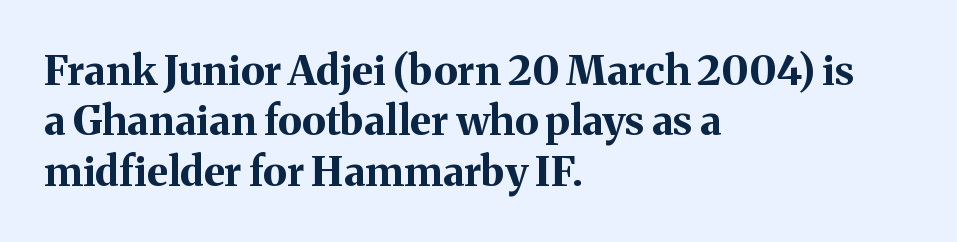
Q: Is the text bold? A: Yes.
Q: Is the text italic (slanted)? A: No, it is upright.
Q: Is the typeface a serif or a sans-serif typeface? A: Serif.
Q: Is the text underlined? A: No.
Q: How is the paragraph aligned? A: Left-aligned.
Q: Is the spacing between letters normal or unusually wide? A: Normal.
Q: Width (condensed, normal, or wide)? A: Normal.
Q: Stroke contrast? A: Medium.
Q: x-height? A: Medium.
Q: Monospaced? A: No.
